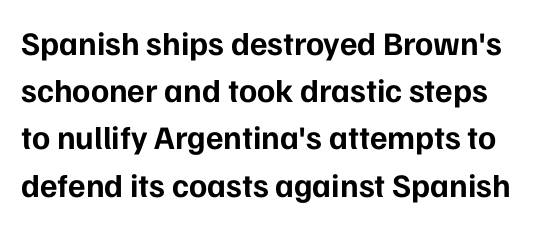
Q: Is the text bold? A: Yes.
Q: Is the text italic (slanted)? A: No, it is upright.
Q: Is the typeface a serif or a sans-serif typeface? A: Sans-serif.
Q: Is the text underlined? A: No.
Q: Is the spacing between letters normal or unusually wide? A: Normal.
Q: Is the spacing between lines tight, normal or loose? A: Normal.
Q: Width (condensed, normal, or wide)? A: Normal.
Q: Stroke contrast? A: Low.
Q: x-height? A: Medium.
Q: Monospaced? A: No.
